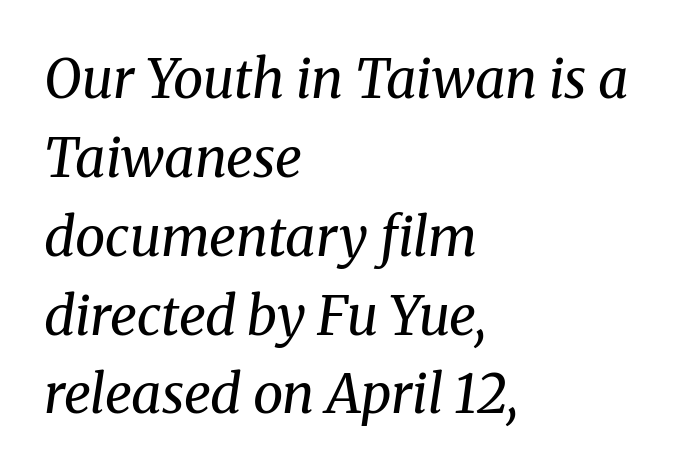
{"serif": "yes", "italic": "yes", "lean": "right", "slant_degrees": 8, "bold": "no", "weight": "regular", "width": "normal", "stroke_contrast": "medium", "x_height": "medium", "monospaced": "no", "underline": "no", "align": "left", "line_spacing": "normal", "line_spacing_ratio": 1.46, "letter_spacing": "normal", "letter_spacing_em": 0.0, "glyph_px": 54}
